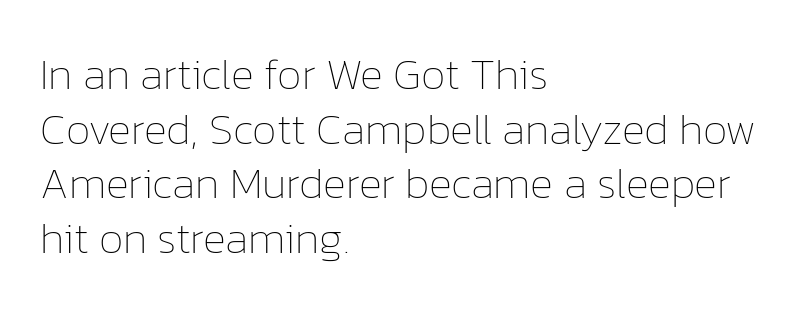
The face used here is proportionally spaced, like ordinary book or web type. The passage is arranged the way most books set body copy — flush left. You can tell it's not italic because the verticals are truly vertical. These lines keep a tight, regular rhythm from letter to letter. The zone under the glyphs is completely vacant. Letters have the restrained weight of plain body copy at most.
